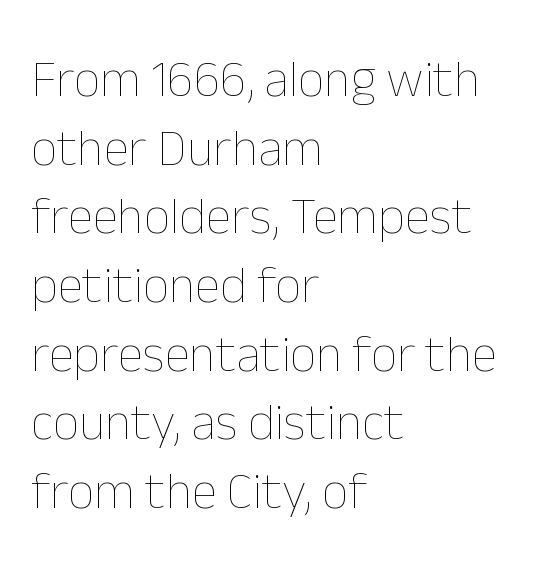
Is there any slant? The stems are plumb. The paragraph shown leans on its left margin. Honestly, the row spacing looks completely unremarkable. Descenders hang freely into open space. Nothing heavy about these letters — not bold at all.
